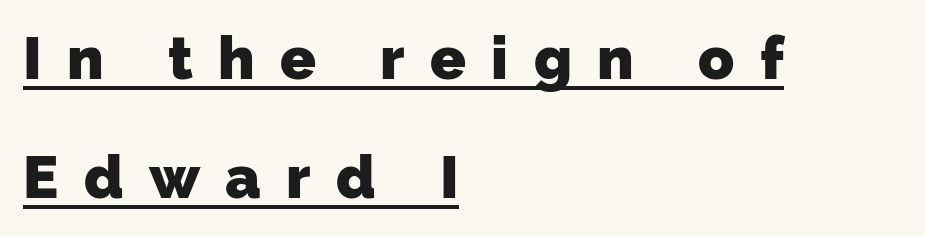
Q: Is the text bold? A: Yes.
Q: Is the typeface a serif or a sans-serif typeface? A: Sans-serif.
Q: Is the text underlined? A: Yes.
Q: How is the paragraph aligned? A: Left-aligned.
Q: Is the spacing between letters normal or unusually wide? A: Unusually wide.
Q: Is the spacing between lines tight, normal or loose? A: Loose.
Q: Width (condensed, normal, or wide)? A: Normal.
Q: Stroke contrast? A: Low.
Q: x-height? A: Medium.
Q: Monospaced? A: No.
